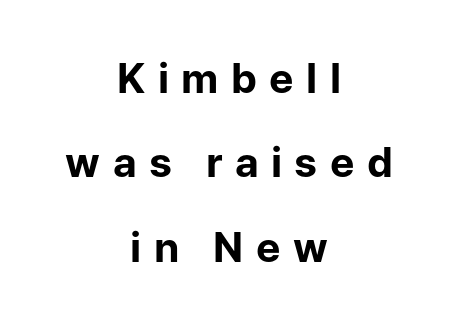
Q: Is the text bold? A: Yes.
Q: Is the text italic (slanted)? A: No, it is upright.
Q: Is the typeface a serif or a sans-serif typeface? A: Sans-serif.
Q: Is the text underlined? A: No.
Q: How is the paragraph aligned? A: Centered.
Q: Is the spacing between letters normal or unusually wide? A: Unusually wide.
Q: Is the spacing between lines tight, normal or loose? A: Loose.
Q: Width (condensed, normal, or wide)? A: Normal.
Q: Stroke contrast? A: Low.
Q: x-height? A: Medium.
Q: Monospaced? A: No.
